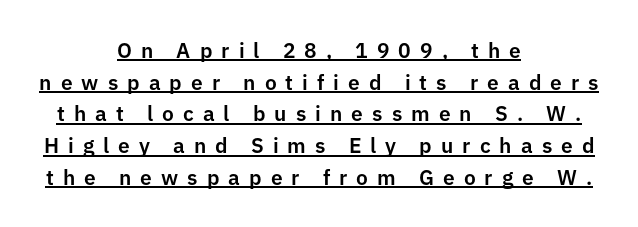
The image shows 21 px text type, upright; set centered, normal line spacing (1.51x), unusually wide letter spacing (+0.43 em), underlined.
